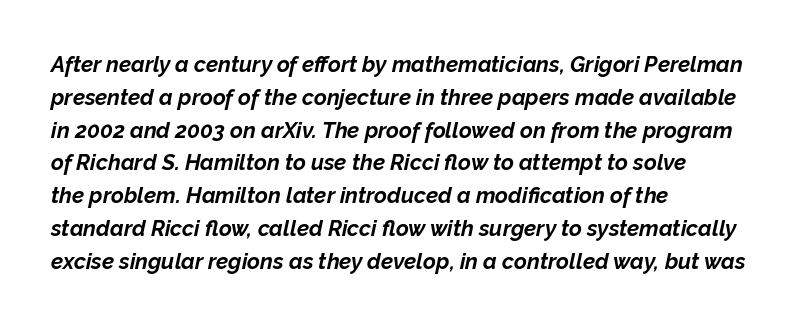
The line-height multiplier appears to be the usual default. Each word holds together tightly as a unit, with standard inter-letter gaps. Short and long lines alike share a common starting point at left. It's the slanting kind of type. The space beneath each line is pristine and unruled. As a designer I'd log this as weight 700, bold.
